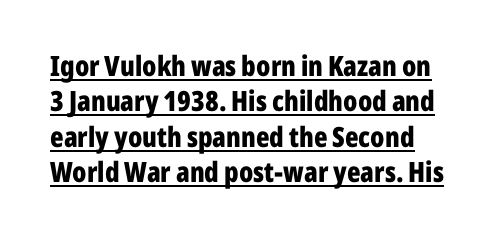
{"serif": "no", "italic": "no", "bold": "yes", "weight": "bold", "width": "condensed", "stroke_contrast": "low", "x_height": "medium", "monospaced": "no", "underline": "yes", "line_spacing": "normal", "line_spacing_ratio": 1.26, "letter_spacing": "normal", "letter_spacing_em": 0.0, "glyph_px": 28}
